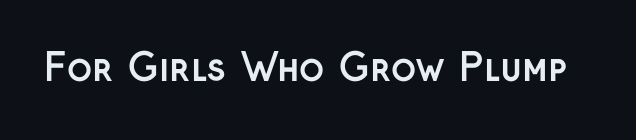
Q: Is the text bold? A: Yes.
Q: Is the text italic (slanted)? A: No, it is upright.
Q: Is the typeface a serif or a sans-serif typeface? A: Sans-serif.
Q: Is the text underlined? A: No.
Q: Is the spacing between letters normal or unusually wide? A: Normal.
Q: Width (condensed, normal, or wide)? A: Normal.
Q: Stroke contrast? A: Low.
Q: x-height? A: Medium.
Q: Monospaced? A: No.
